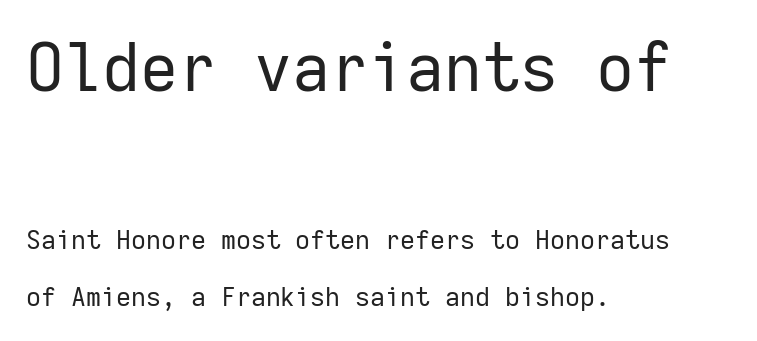
Q: Is the text bold? A: No.
Q: Is the text italic (slanted)? A: No, it is upright.
Q: Is the typeface a serif or a sans-serif typeface? A: Sans-serif.
Q: Is the text underlined? A: No.
Q: How is the paragraph aligned? A: Left-aligned.
Q: Is the spacing between letters normal or unusually wide? A: Normal.
Q: Is the spacing between lines tight, normal or loose? A: Loose.
Q: Which block of text is set in a larger size, the first (top) or the second (bottom)? A: The first (top) one.
Q: Width (condensed, normal, or wide)? A: Normal.
Q: Stroke contrast? A: Low.
Q: x-height? A: Medium.
Q: Monospaced? A: Yes.
